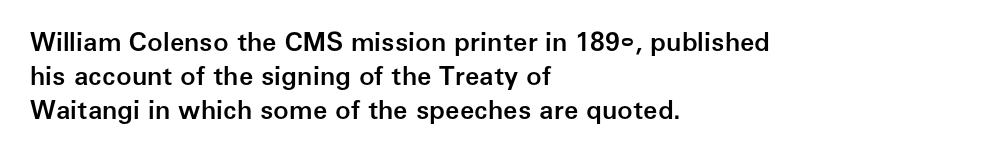
The image shows 26 px text type, upright; set left-aligned, normal line spacing (1.31x), normal letter spacing, not underlined.
